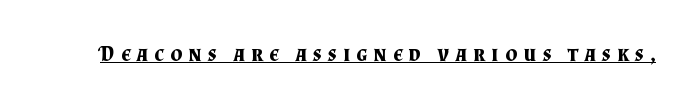
The image shows 21 px bold type, upright; set unusually wide letter spacing (+0.29 em), underlined.
